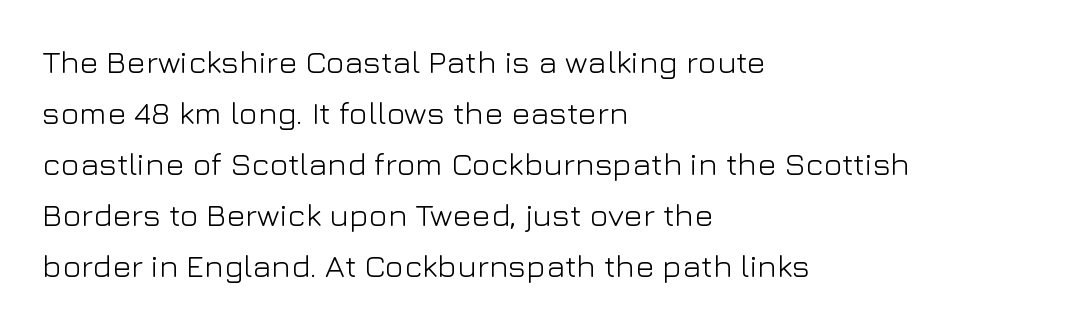
Q: Is the text bold? A: No.
Q: Is the text italic (slanted)? A: No, it is upright.
Q: Is the typeface a serif or a sans-serif typeface? A: Sans-serif.
Q: Is the text underlined? A: No.
Q: How is the paragraph aligned? A: Left-aligned.
Q: Is the spacing between letters normal or unusually wide? A: Normal.
Q: Is the spacing between lines tight, normal or loose? A: Normal.
Q: Width (condensed, normal, or wide)? A: Normal.
Q: Stroke contrast? A: Low.
Q: x-height? A: Medium.
Q: Monospaced? A: No.
